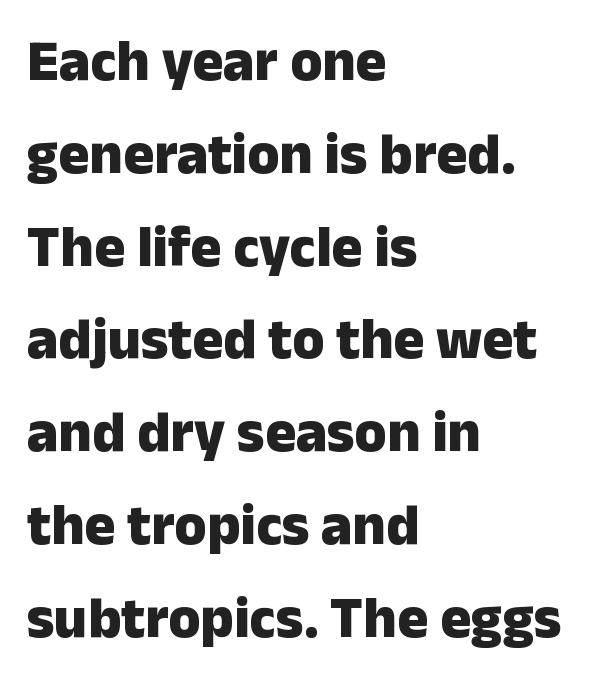
{"serif": "no", "italic": "no", "bold": "yes", "weight": "heavy", "width": "normal", "stroke_contrast": "low", "x_height": "medium", "monospaced": "no", "underline": "no", "align": "left", "line_spacing": "normal", "line_spacing_ratio": 1.6, "letter_spacing": "normal", "letter_spacing_em": 0.0, "glyph_px": 58}
